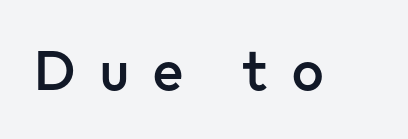
{"serif": "no", "italic": "no", "bold": "semi", "weight": "semibold", "width": "normal", "stroke_contrast": "low", "x_height": "medium", "monospaced": "no", "underline": "no", "letter_spacing": "wide", "letter_spacing_em": 0.43, "glyph_px": 56}
